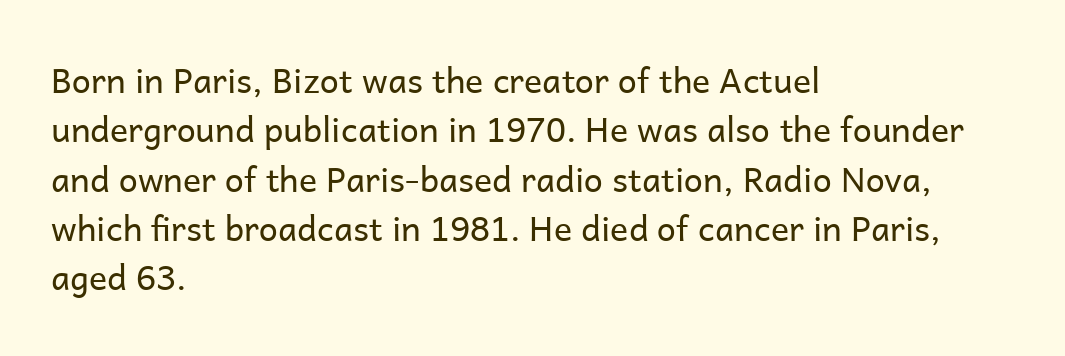
{"serif": "no", "italic": "no", "bold": "no", "weight": "regular", "width": "normal", "stroke_contrast": "low", "x_height": "medium", "monospaced": "no", "underline": "no", "align": "left", "line_spacing": "normal", "line_spacing_ratio": 1.45, "letter_spacing": "normal", "letter_spacing_em": 0.0, "glyph_px": 34}
